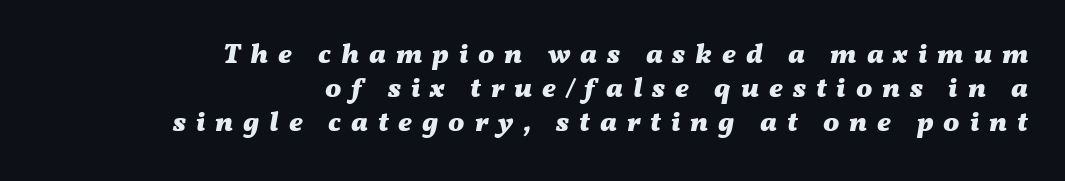
The passage shown stacks its lines at a standard gap. What stands out about the letter spacing? Its width — letters are far apart. Rendered with sloped, italic letterforms. Rule under the text: the space is simply empty.
